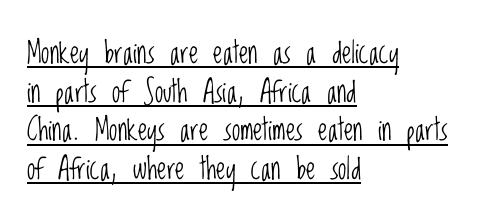
Every stem runs plumb, perpendicular to the baseline. This sample uses plain, unmodified letter spacing. The typeface has the unassuming heft of standard copy or less. Quick note: underline on.
